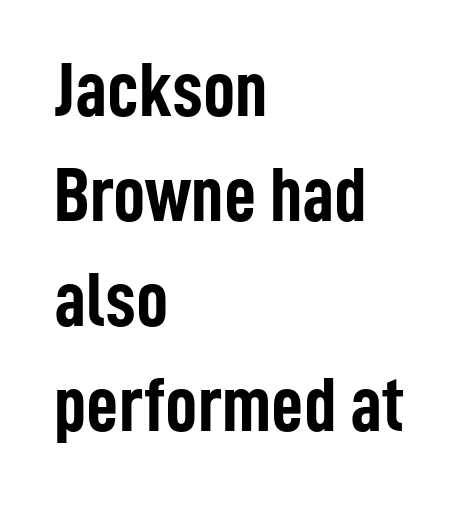
Do the letters lean? They stand straight. Letterform terminals end flat and unadorned throughout the passage. Just letters on the line, the space beneath them empty. Honestly, the row spacing looks completely unremarkable. If you drew a ruler down the left edge, every line would touch it.
